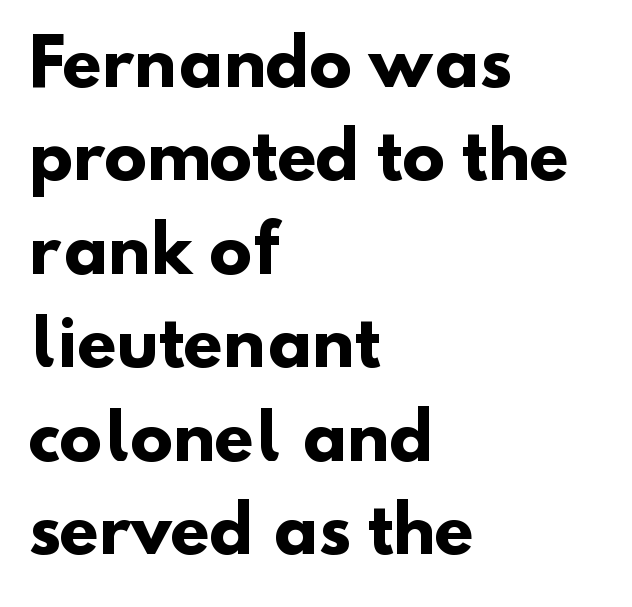
{"serif": "no", "bold": "yes", "weight": "heavy", "width": "normal", "stroke_contrast": "low", "x_height": "small", "monospaced": "no", "underline": "no", "align": "left", "line_spacing": "normal", "line_spacing_ratio": 1.46, "letter_spacing": "normal", "letter_spacing_em": 0.0, "glyph_px": 64}
